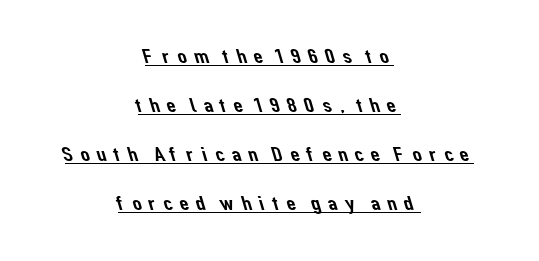
Q: Is the text underlined? A: Yes.
Q: How is the paragraph aligned? A: Centered.
Q: Is the spacing between letters normal or unusually wide? A: Unusually wide.
Q: Is the spacing between lines tight, normal or loose? A: Loose.
